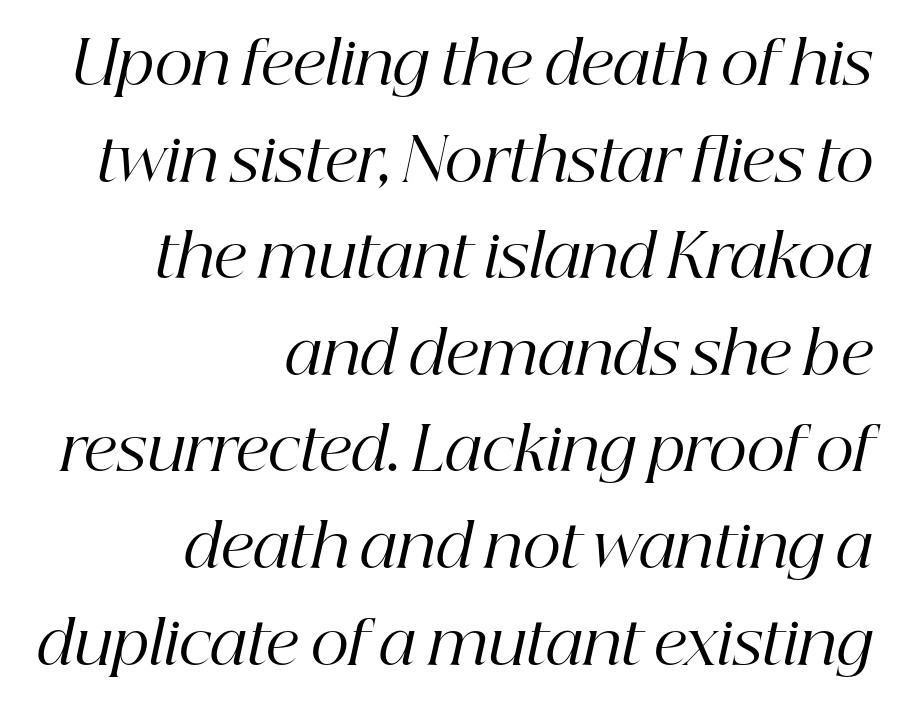
The image shows 60 px regular-weight serif type, italic (leaning right); set right-aligned, normal line spacing (1.61x), normal letter spacing, not underlined; high stroke contrast and a medium x-height.
